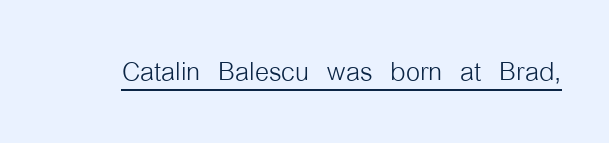
The image shows 36 px light, condensed sans-serif type, upright; set normal letter spacing, underlined; low stroke contrast and a medium x-height.
